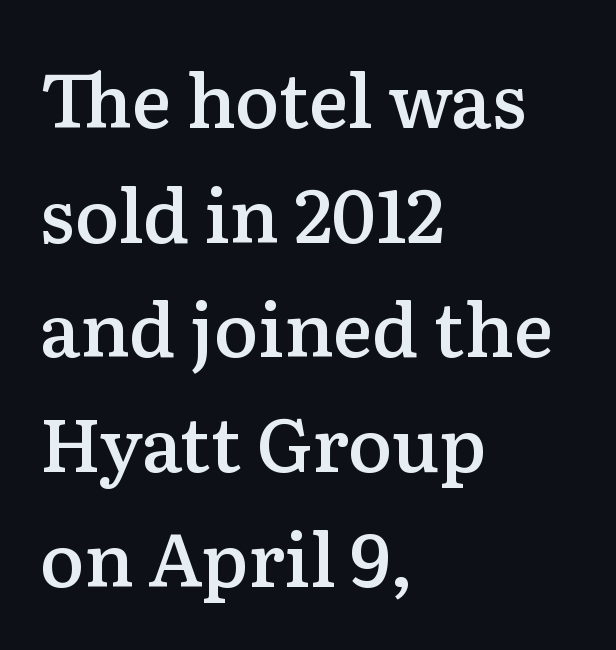
{"serif": "yes", "italic": "no", "bold": "semi", "weight": "semibold", "width": "normal", "stroke_contrast": "low", "x_height": "medium", "monospaced": "no", "underline": "no", "align": "left", "line_spacing": "normal", "line_spacing_ratio": 1.55, "letter_spacing": "normal", "letter_spacing_em": 0.0, "glyph_px": 74}
